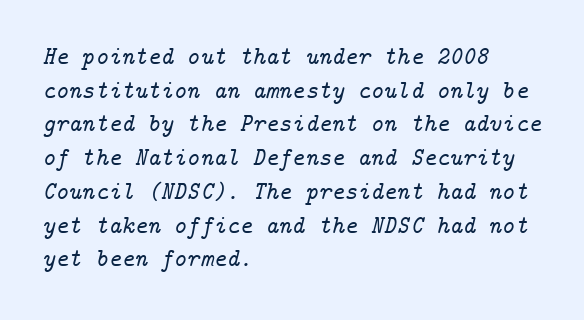
The block of text has a typical density, with ordinary space between rows. Has an underline been added? It has not. The rendering keeps characters at their native spacing. Would a proofreader flag this as italicized? Yes. The typesetter chose a ragged-right arrangement here.
